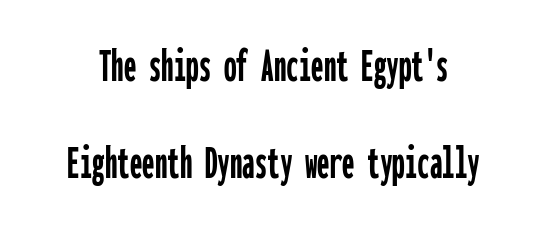
{"serif": "no", "italic": "no", "width": "condensed", "stroke_contrast": "low", "x_height": "medium", "monospaced": "yes", "underline": "no", "line_spacing": "loose", "line_spacing_ratio": 1.94, "letter_spacing": "normal", "letter_spacing_em": 0.0, "glyph_px": 50}
